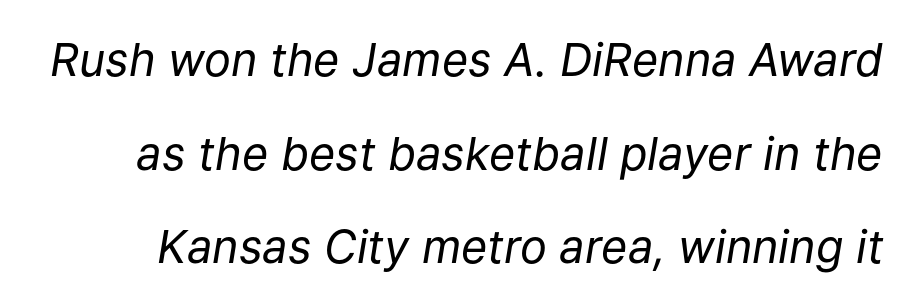
Q: Is the text bold? A: No.
Q: Is the text italic (slanted)? A: Yes, it leans right by about 9 degrees.
Q: Is the text underlined? A: No.
Q: Is the spacing between letters normal or unusually wide? A: Normal.
Q: Is the spacing between lines tight, normal or loose? A: Loose.
Q: Width (condensed, normal, or wide)? A: Normal.
Q: Stroke contrast? A: Low.
Q: x-height? A: Medium.
Q: Monospaced? A: No.
